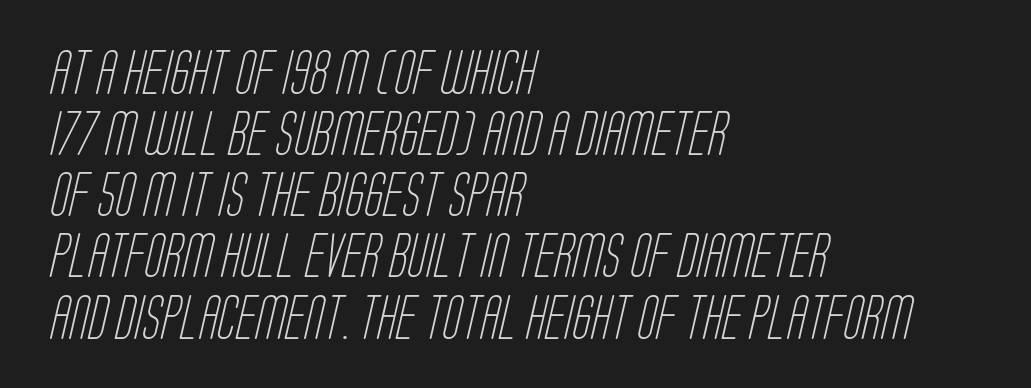
The image shows 44 px light, condensed sans-serif type; set left-aligned, normal line spacing (1.39x), normal letter spacing, not underlined; low stroke contrast and a large x-height.
